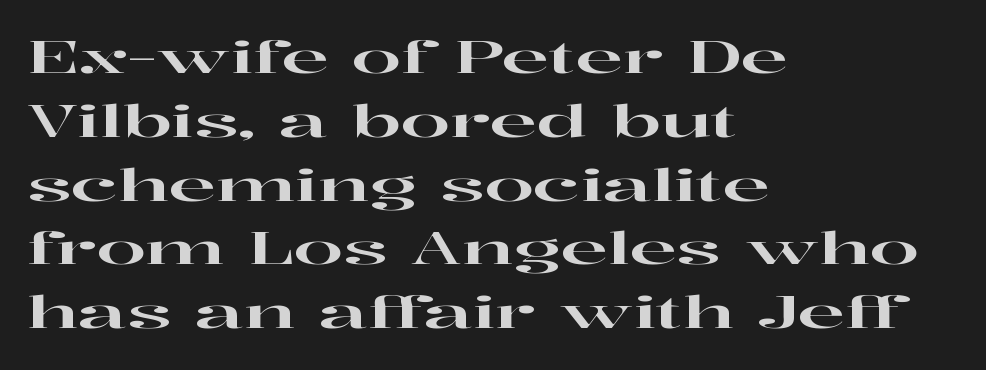
{"serif": "yes", "italic": "no", "width": "wide", "stroke_contrast": "high", "x_height": "medium", "monospaced": "no", "underline": "no", "align": "left", "line_spacing": "normal", "line_spacing_ratio": 1.45, "letter_spacing": "normal", "letter_spacing_em": 0.0, "glyph_px": 44}
